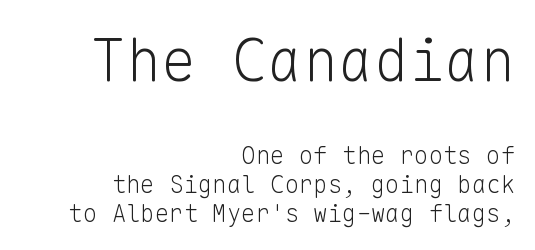
{"serif": "no", "italic": "no", "bold": "no", "weight": "light", "width": "normal", "stroke_contrast": "low", "x_height": "medium", "monospaced": "yes", "underline": "no", "align": "right", "line_spacing_ratio": 1.21, "letter_spacing": "normal", "letter_spacing_em": 0.0, "larger_block": "first", "size_ratio": 2.46, "glyph_px": 59}
